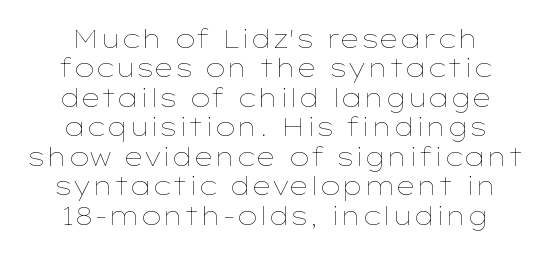
{"italic": "no", "bold": "no", "underline": "no", "align": "center", "line_spacing_ratio": 1.18, "letter_spacing": "normal", "letter_spacing_em": 0.0, "glyph_px": 25}
